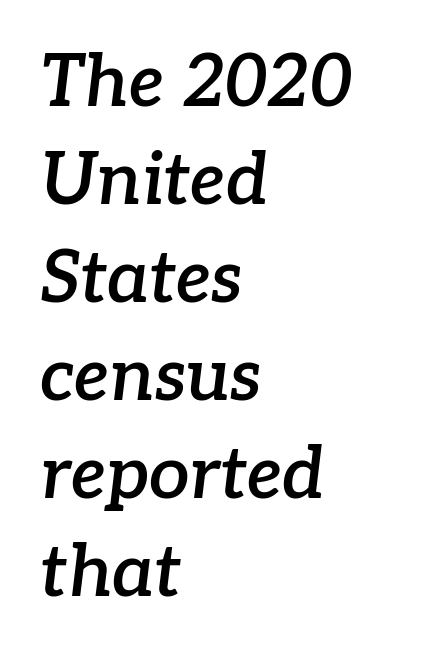
{"serif": "yes", "italic": "yes", "lean": "right", "slant_degrees": 7, "bold": "semi", "weight": "semibold", "width": "normal", "stroke_contrast": "low", "x_height": "medium", "monospaced": "no", "underline": "no", "align": "left", "line_spacing": "normal", "line_spacing_ratio": 1.36, "letter_spacing": "normal", "letter_spacing_em": 0.0, "glyph_px": 72}
